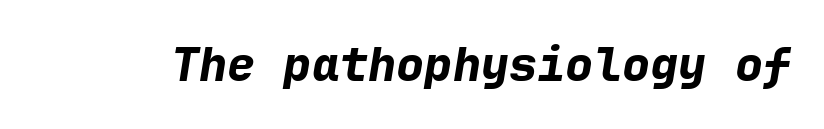
{"italic": "yes", "lean": "right", "slant_degrees": 9, "bold": "yes", "weight": "bold", "width": "normal", "stroke_contrast": "low", "x_height": "medium", "monospaced": "yes", "underline": "no", "letter_spacing": "normal", "letter_spacing_em": 0.0, "glyph_px": 47}
